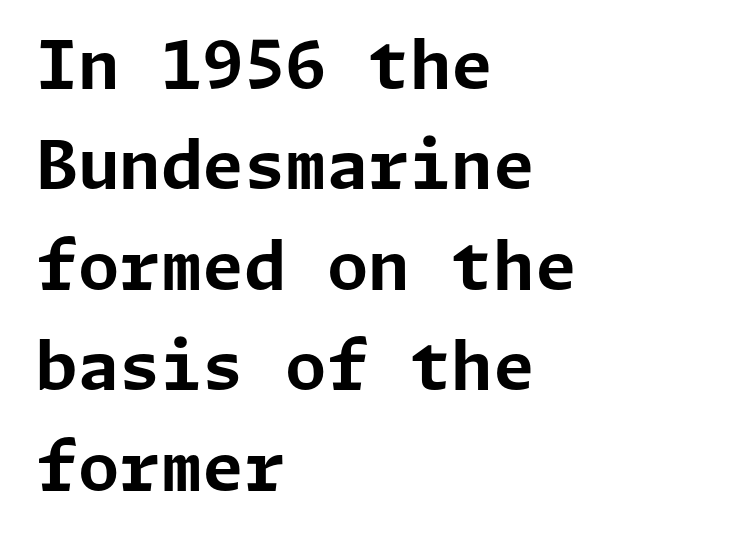
Q: Is the text bold? A: Yes.
Q: Is the text italic (slanted)? A: No, it is upright.
Q: Is the typeface a serif or a sans-serif typeface? A: Sans-serif.
Q: Is the text underlined? A: No.
Q: How is the paragraph aligned? A: Left-aligned.
Q: Is the spacing between letters normal or unusually wide? A: Normal.
Q: Is the spacing between lines tight, normal or loose? A: Normal.
Q: Width (condensed, normal, or wide)? A: Normal.
Q: Stroke contrast? A: Low.
Q: x-height? A: Medium.
